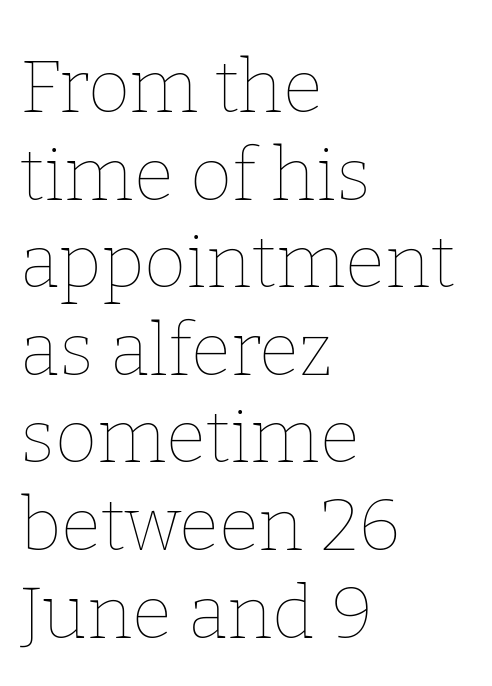
{"italic": "no", "bold": "no", "weight": "thin", "width": "normal", "stroke_contrast": "low", "x_height": "medium", "monospaced": "no", "underline": "no", "align": "left", "line_spacing_ratio": 1.2, "letter_spacing": "normal", "letter_spacing_em": 0.0, "glyph_px": 73}
